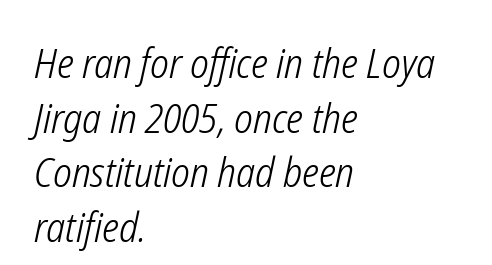
Q: Is the text bold? A: No.
Q: Is the text italic (slanted)? A: Yes, it leans right by about 12 degrees.
Q: Is the text underlined? A: No.
Q: How is the paragraph aligned? A: Left-aligned.
Q: Is the spacing between letters normal or unusually wide? A: Normal.
Q: Is the spacing between lines tight, normal or loose? A: Normal.
Q: Width (condensed, normal, or wide)? A: Condensed.
Q: Stroke contrast? A: Low.
Q: x-height? A: Medium.
Q: Monospaced? A: No.
